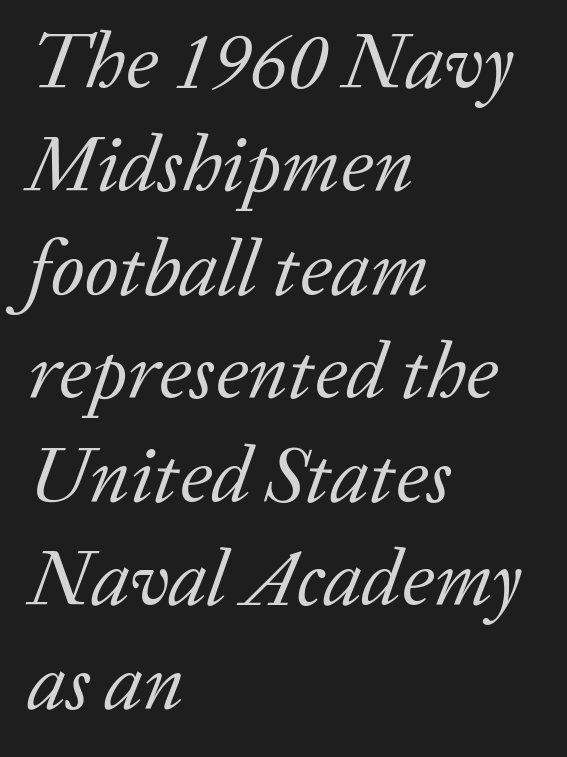
Q: Is the text bold? A: No.
Q: Is the text italic (slanted)? A: Yes, it leans right by about 20 degrees.
Q: Is the typeface a serif or a sans-serif typeface? A: Serif.
Q: Is the text underlined? A: No.
Q: How is the paragraph aligned? A: Left-aligned.
Q: Is the spacing between letters normal or unusually wide? A: Normal.
Q: Is the spacing between lines tight, normal or loose? A: Normal.
Q: Width (condensed, normal, or wide)? A: Normal.
Q: Stroke contrast? A: Low.
Q: x-height? A: Medium.
Q: Monospaced? A: No.
